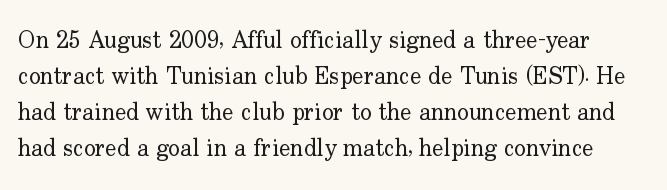
{"italic": "no", "bold": "no", "underline": "no", "line_spacing": "normal", "line_spacing_ratio": 1.5, "letter_spacing": "normal", "letter_spacing_em": 0.0, "glyph_px": 24}
